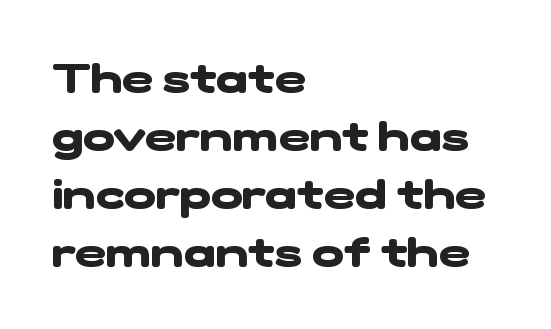
{"serif": "no", "bold": "yes", "weight": "heavy", "width": "wide", "stroke_contrast": "low", "x_height": "medium", "monospaced": "no", "underline": "no", "align": "left", "line_spacing": "normal", "line_spacing_ratio": 1.38, "letter_spacing": "normal", "letter_spacing_em": 0.0, "glyph_px": 42}
